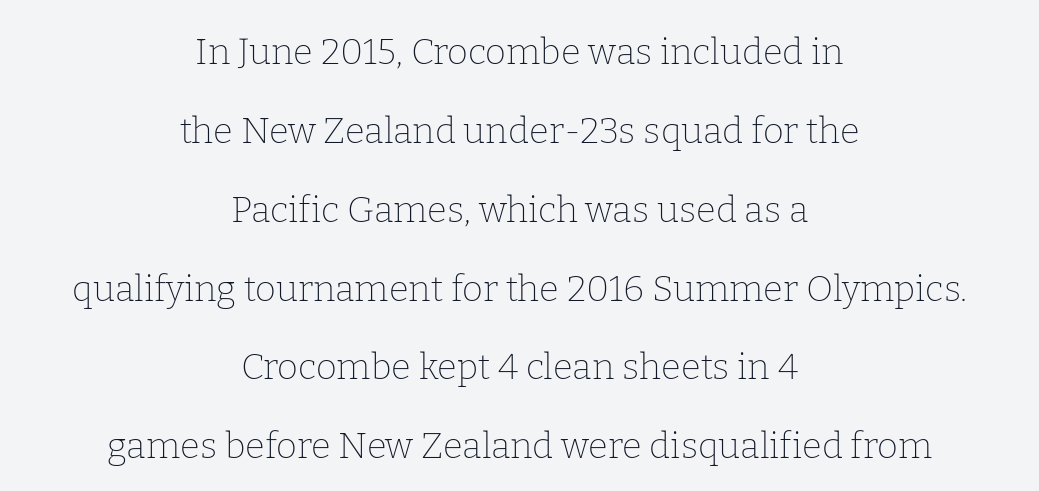
Unlike a clean sans, this face finishes its strokes with serifs. Plain, unruled lines of type. Is this a fixed-width face? No — the glyphs have proportional, varying widths. Spacing between characters is what you'd get straight out of the box.
